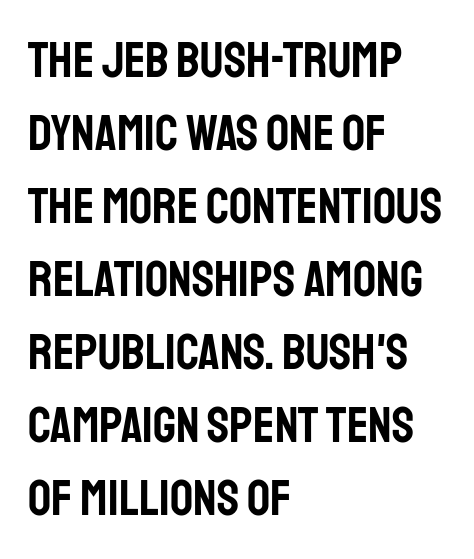
The font family rendered here belongs to the sans-serif group. Line spacing here is normal. Students, note that the glyphs here touch the page at normal intervals. Here the designer chose a conventional face with non-uniform glyph widths.
